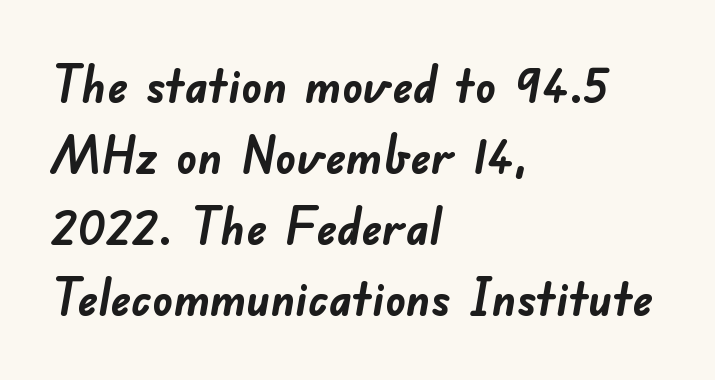
A classic flush-left, rag-right setting is used for this passage. Line spacing here is normal. These lines carry a lot of weight — the face is fully bold. Unmarked baselines from the first word to the last.
